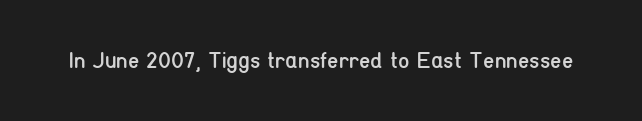
The image shows 23 px text type, upright; set normal letter spacing, not underlined.
